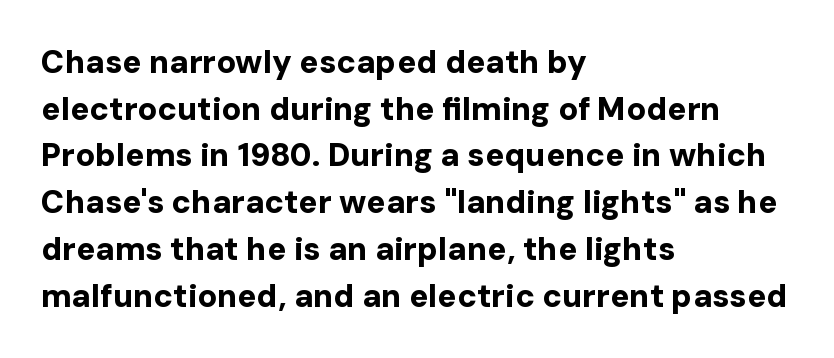
This block has exactly the height ordinary leading produces. Is the block centered? No — it sits flush against the left margin. I'd describe the lettering as bold — thick and assertive. The zone under the glyphs is completely vacant. The letters carry no serifs — their stems end cleanly without finishing strokes. Here the glyphs are tracked normally, forming tight word shapes.
